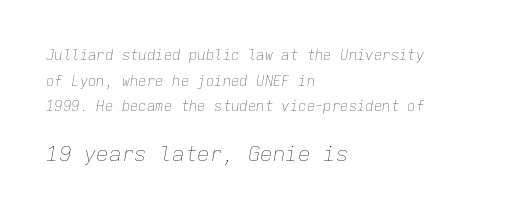
{"italic": "yes", "lean": "right", "slant_degrees": 9, "bold": "no", "underline": "no", "align": "left", "line_spacing_ratio": 1.83, "letter_spacing": "normal", "letter_spacing_em": 0.0, "larger_block": "second", "size_ratio": 1.5, "glyph_px": 21}
